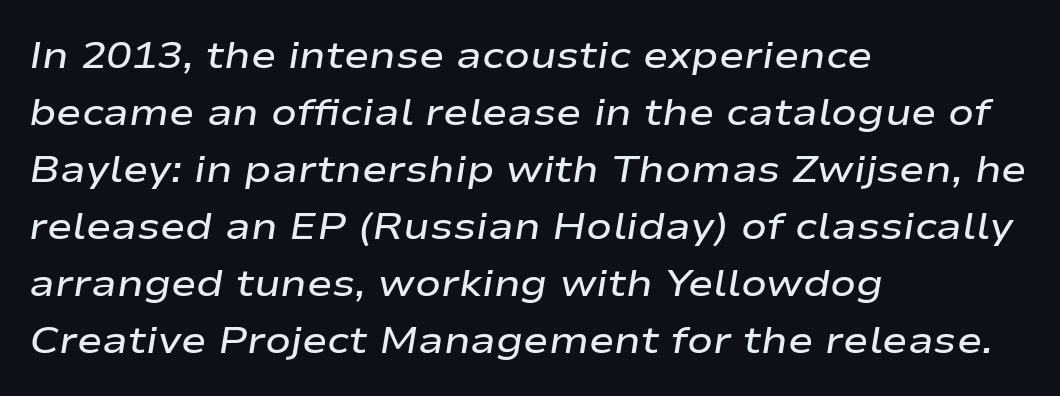
Casual observation: everything's shoved over to the left. Its strokes are somewhat broadened, the hallmark of semibold type. Leading: standard. Quick note: italic. How are the letters spaced? Ordinarily, with no added tracking. The passage shown is not underscored anywhere.
